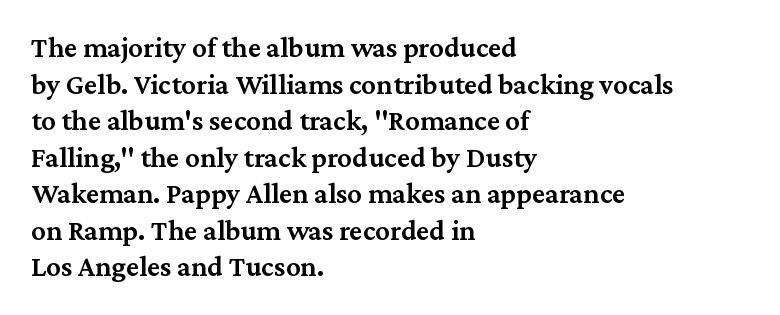
Lines of text with bare space underneath. Caption: multi-line text, flush left, ragged right. The typeface chosen for these lines features serifs. A semibold gives these letters moderate extra thickness, short of bold. Proportional: the letters do not fall into vertical columns. This is roman type, the default non-slanted kind.
